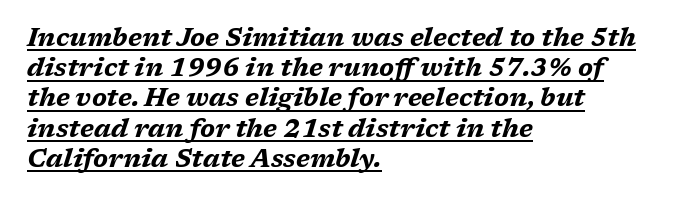
The image shows 25 px bold type, italic (leaning right); set left-aligned, line spacing 1.21x, normal letter spacing, underlined.
